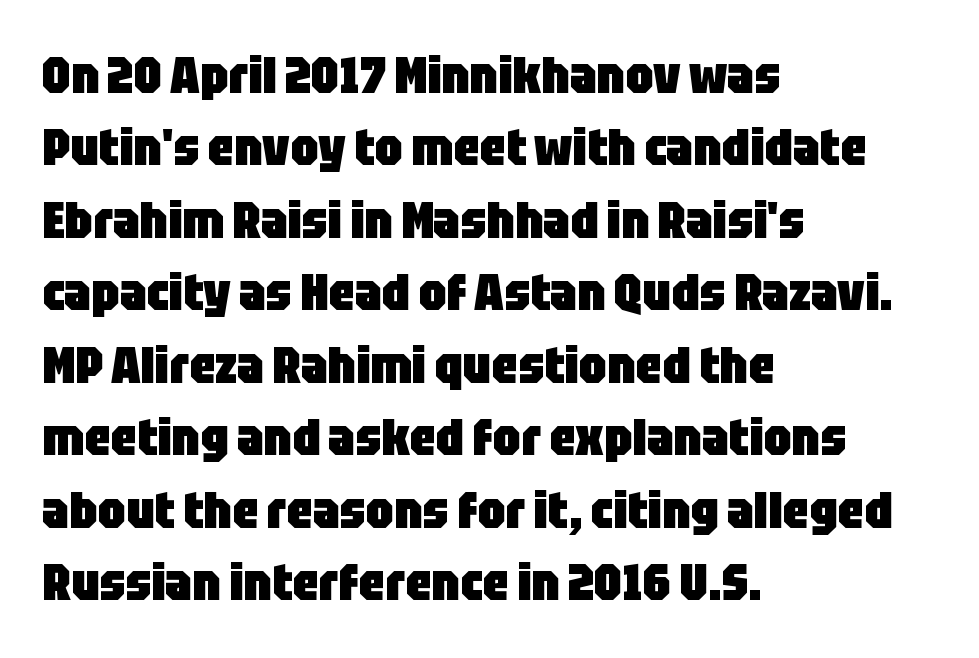
{"serif": "no", "italic": "no", "bold": "yes", "weight": "heavy", "width": "condensed", "stroke_contrast": "low", "x_height": "large", "monospaced": "no", "underline": "no", "align": "left", "line_spacing": "normal", "line_spacing_ratio": 1.42, "letter_spacing": "normal", "letter_spacing_em": 0.0, "glyph_px": 51}
